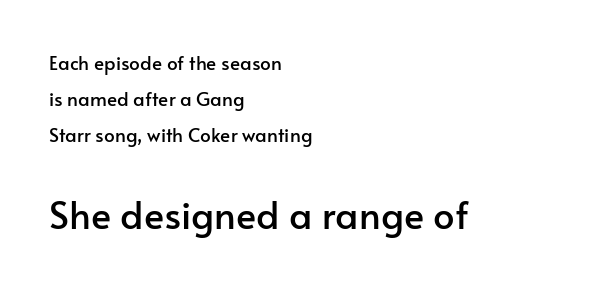
The image shows 38 px sans-serif type, upright; set left-aligned, line spacing 1.89x, normal letter spacing, not underlined; the second (bottom) block is 2.0x larger; low stroke contrast and a small x-height.
